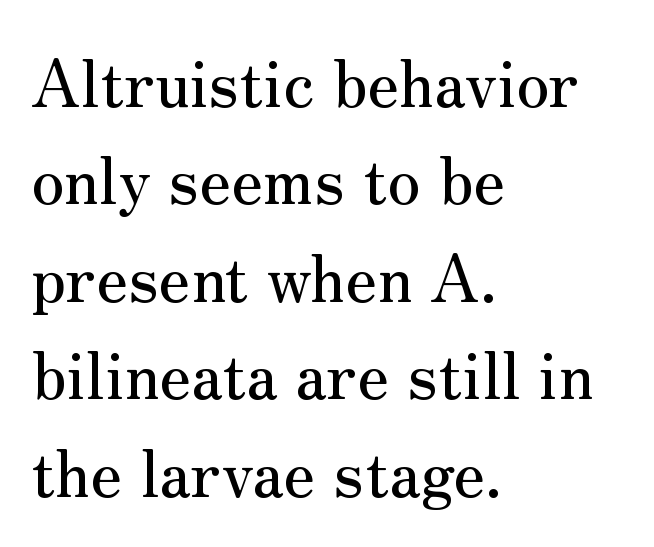
Short note: letters normally spaced. Rule under the text: the space is simply empty. Upright lettering throughout. Are there feet on the stems? There are — it's a serif. Proportional: the letters do not fall into vertical columns. Visually the block forms a straight wall on the left and a jagged coastline on the right.
